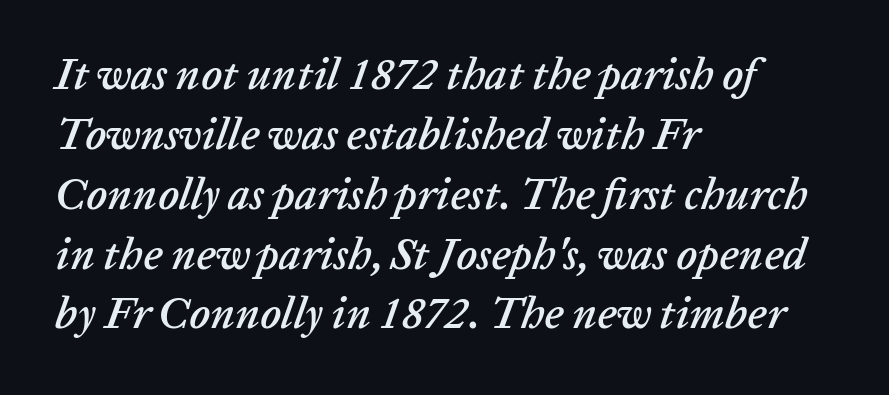
The image shows 44 px text type, italic (leaning right); set left-aligned, normal line spacing (1.36x), normal letter spacing, not underlined; low stroke contrast and a medium x-height.
